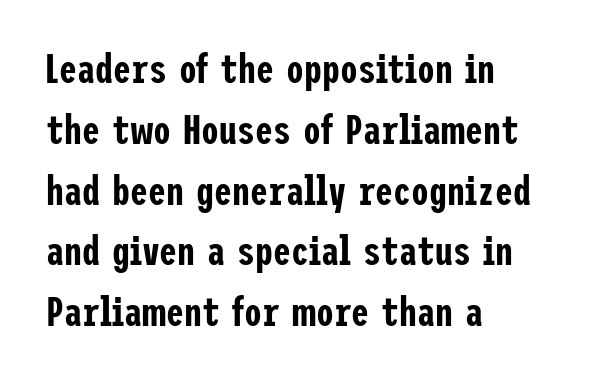
{"serif": "no", "italic": "no", "width": "condensed", "stroke_contrast": "low", "x_height": "medium", "underline": "no", "align": "left", "line_spacing": "normal", "line_spacing_ratio": 1.52, "letter_spacing": "normal", "letter_spacing_em": 0.0, "glyph_px": 40}
